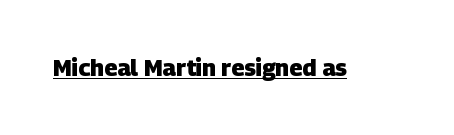
Q: Is the text bold? A: Yes.
Q: Is the text underlined? A: Yes.
Q: Is the spacing between letters normal or unusually wide? A: Normal.
